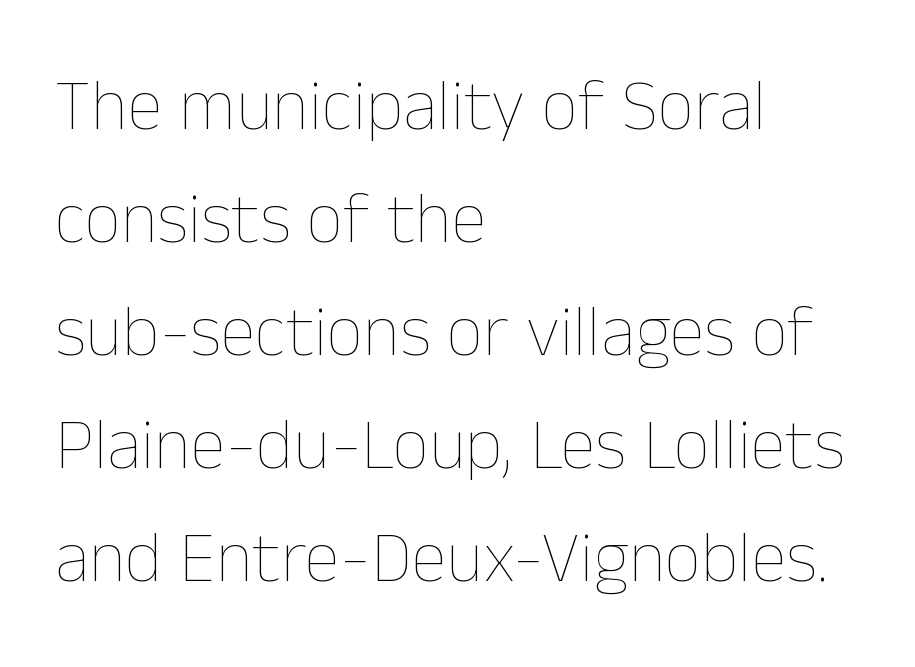
{"italic": "no", "bold": "no", "weight": "thin", "width": "normal", "stroke_contrast": "low", "x_height": "medium", "monospaced": "no", "underline": "no", "align": "left", "line_spacing": "normal", "line_spacing_ratio": 1.57, "letter_spacing": "normal", "letter_spacing_em": 0.0, "glyph_px": 72}
